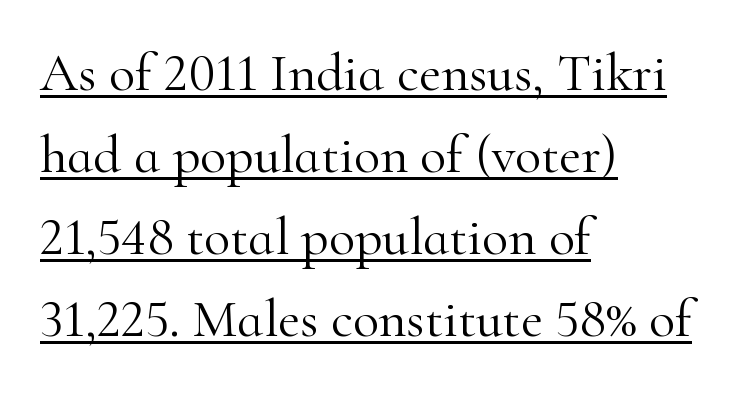
Quick note: underline on. If you measured baseline to baseline, you'd find a middling distance. How are the letters spaced? Ordinarily, with no added tracking. Is this a fixed-width face? No — the glyphs have proportional, varying widths.
